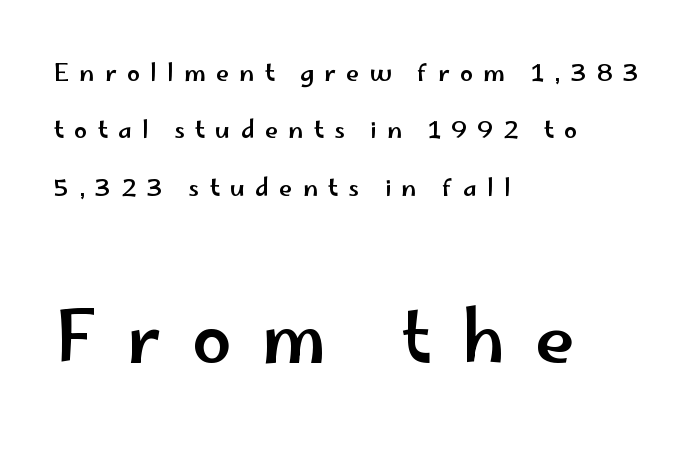
Q: Is the text italic (slanted)? A: No, it is upright.
Q: Is the typeface a serif or a sans-serif typeface? A: Sans-serif.
Q: Is the text underlined? A: No.
Q: How is the paragraph aligned? A: Left-aligned.
Q: Is the spacing between letters normal or unusually wide? A: Unusually wide.
Q: Is the spacing between lines tight, normal or loose? A: Loose.
Q: Which block of text is set in a larger size, the first (top) or the second (bottom)? A: The second (bottom) one.
Q: Width (condensed, normal, or wide)? A: Wide.
Q: Stroke contrast? A: Low.
Q: x-height? A: Small.
Q: Monospaced? A: No.
